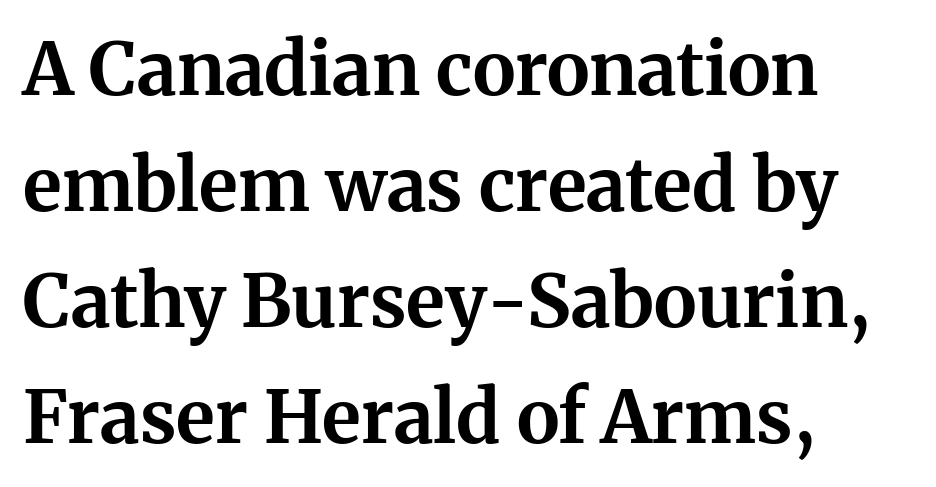
Is the letter spacing exaggerated? No — it looks like the ordinary default. The passage shown is typeset with a serif family. These lines sit exactly where default settings would place them. The passage shown is typed in a proportional face where columns would drift. This sample is left-justified, so line endings fall wherever the words run out.
